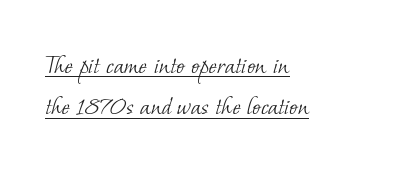
A typesetter would call this zero additional tracking. The paragraph shown leans on its left margin. Regular leading. You could not count columns in this text — the font is proportionally spaced.
